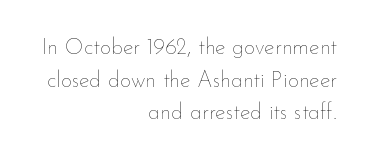
Standard letterfit; no display-style spreading of the glyphs. This sample keeps an unexceptional amount of space between lines. Visually the block forms a straight wall on the right and a jagged coastline on the left. Is there any slant? The stems are plumb. Bare-footed words on every line.
